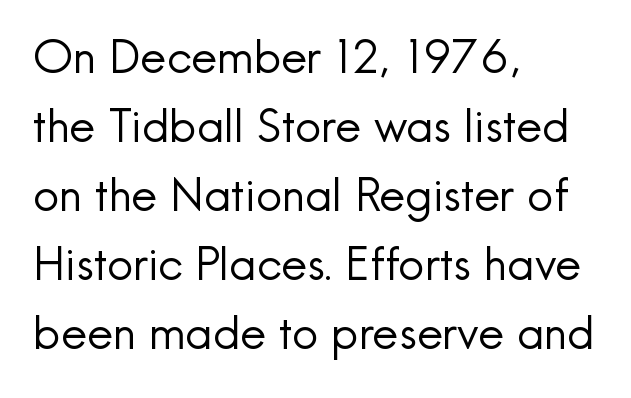
{"serif": "no", "italic": "no", "bold": "no", "weight": "regular", "width": "normal", "x_height": "small", "monospaced": "no", "underline": "no", "align": "left", "line_spacing": "normal", "line_spacing_ratio": 1.5, "letter_spacing": "normal", "letter_spacing_em": 0.0, "glyph_px": 46}
